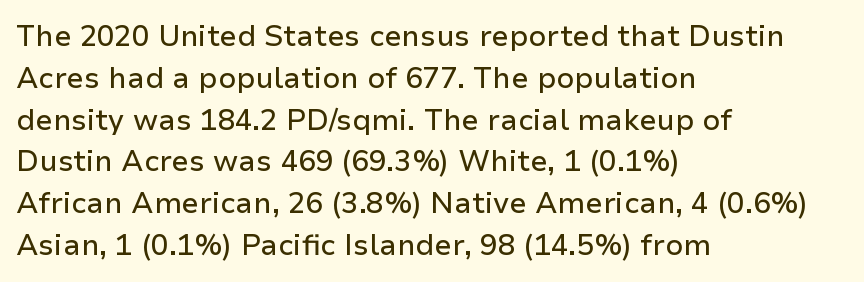
Bare-footed words on every line. You can tell from the bare stems that sans-serif type was used. The type sits square on the baseline with zero lean. You could not count columns in this text — the font is proportionally spaced.
